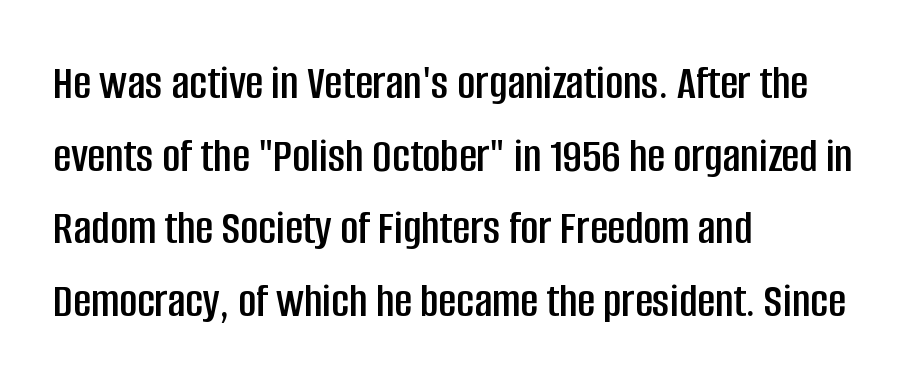
Any mark beneath the type? The region is blank. Alignment: flush left. Compared with typical paragraphs, the rows here are spaced about the same. Is this a fixed-width face? No — the glyphs have proportional, varying widths.
